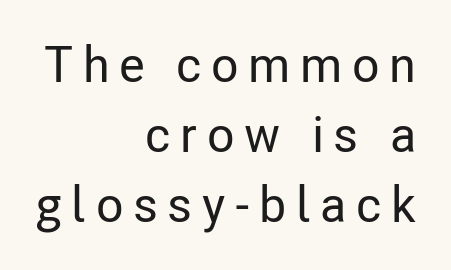
Q: Is the text italic (slanted)? A: No, it is upright.
Q: Is the typeface a serif or a sans-serif typeface? A: Sans-serif.
Q: Is the text underlined? A: No.
Q: How is the paragraph aligned? A: Right-aligned.
Q: Is the spacing between lines tight, normal or loose? A: Normal.
Q: Width (condensed, normal, or wide)? A: Condensed.
Q: Stroke contrast? A: Low.
Q: x-height? A: Medium.
Q: Monospaced? A: No.
